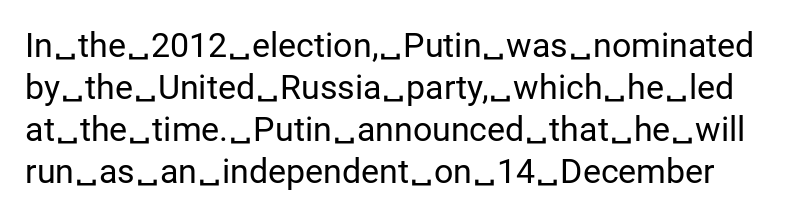
Words float on clear page, feet unadorned. The passage shown is not bold in any degree. Serifs: no, the terminals of the letterforms are clean. The rendering keeps characters at their native spacing. The type sits square on the baseline with zero lean. Looks like regular typesetting: each glyph gets only the width it needs.
